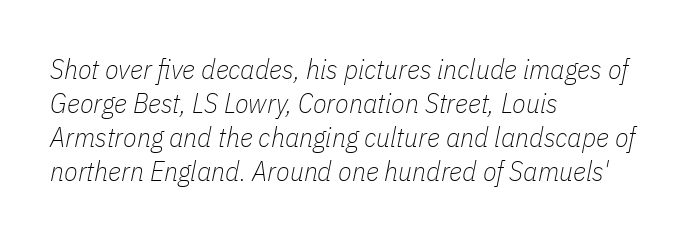
The image shows 28 px thin, condensed type, italic (leaning right); set left-aligned, line spacing 1.22x, normal letter spacing, not underlined; low stroke contrast and a medium x-height.
